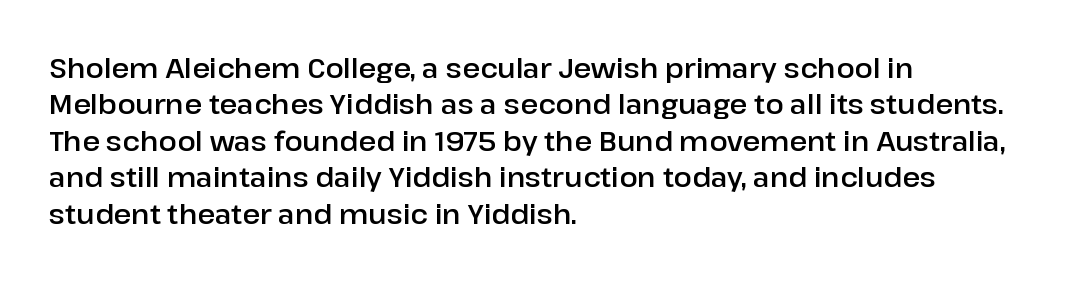
{"italic": "no", "underline": "no", "align": "left", "line_spacing": "normal", "line_spacing_ratio": 1.35, "letter_spacing": "normal", "letter_spacing_em": 0.0, "glyph_px": 27}
